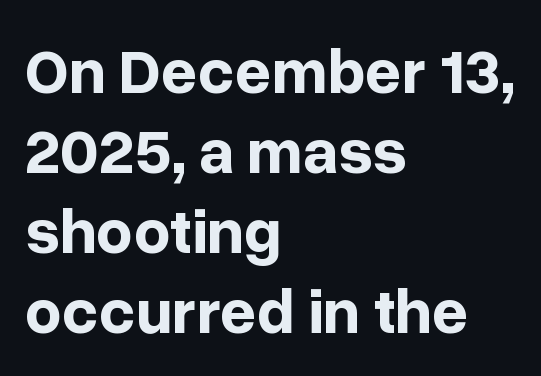
Examine the stroke ends and you'll find no serifs. If you measured baseline to baseline, you'd find a middling distance. Caption: bold face, heavy strokes. The gaps between neighbouring characters are ordinary and unremarkable. Check under the words: just untouched page.
